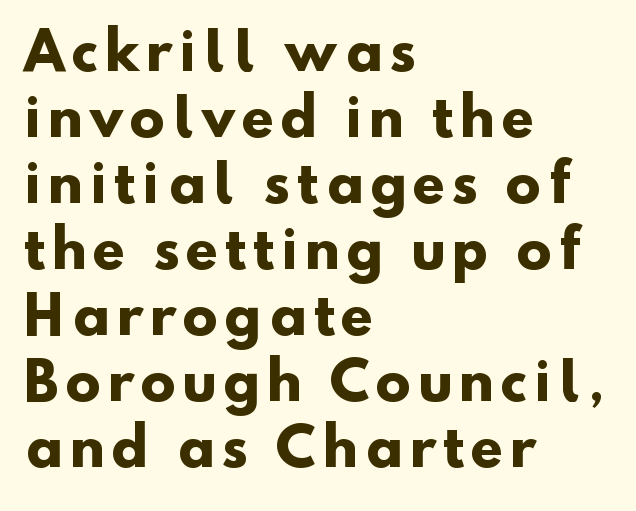
Q: Is the text bold? A: Yes.
Q: Is the typeface a serif or a sans-serif typeface? A: Sans-serif.
Q: Is the text underlined? A: No.
Q: How is the paragraph aligned? A: Left-aligned.
Q: Is the spacing between lines tight, normal or loose? A: Normal.
Q: Width (condensed, normal, or wide)? A: Normal.
Q: Stroke contrast? A: Low.
Q: x-height? A: Small.
Q: Monospaced? A: No.
